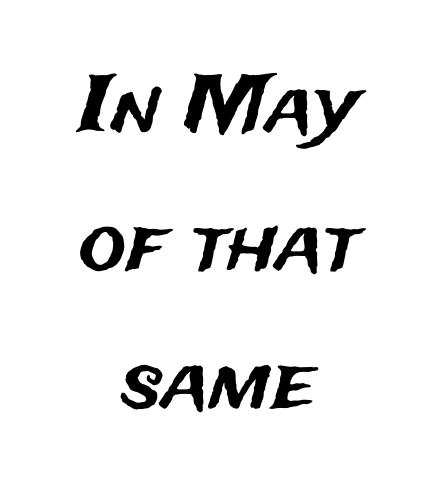
The image shows 79 px sans-serif type; set centered, line spacing 1.75x, normal letter spacing, not underlined; medium stroke contrast and a medium x-height.
